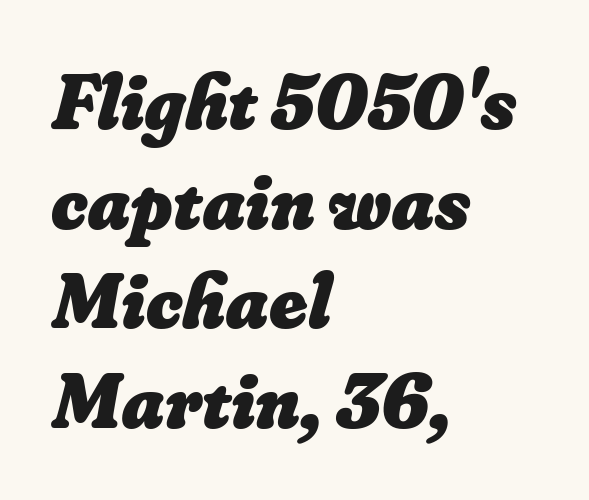
The image shows 79 px heavy type; set left-aligned, normal line spacing (1.26x), normal letter spacing, not underlined; low stroke contrast and a small x-height.
